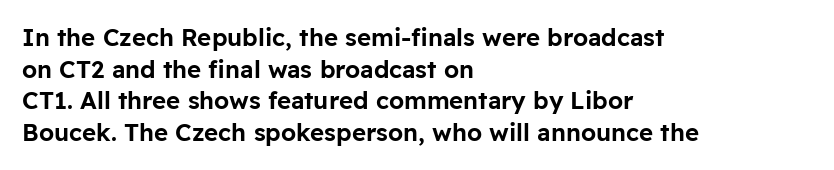
Q: Is the text italic (slanted)? A: No, it is upright.
Q: Is the text underlined? A: No.
Q: How is the paragraph aligned? A: Left-aligned.
Q: Is the spacing between letters normal or unusually wide? A: Normal.
Q: Is the spacing between lines tight, normal or loose? A: Normal.
